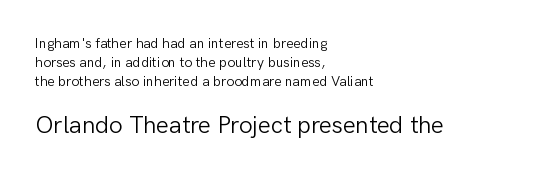
Q: Is the text bold? A: No.
Q: Is the text italic (slanted)? A: No, it is upright.
Q: Is the text underlined? A: No.
Q: How is the paragraph aligned? A: Left-aligned.
Q: Is the spacing between letters normal or unusually wide? A: Normal.
Q: Is the spacing between lines tight, normal or loose? A: Normal.
Q: Which block of text is set in a larger size, the first (top) or the second (bottom)? A: The second (bottom) one.
